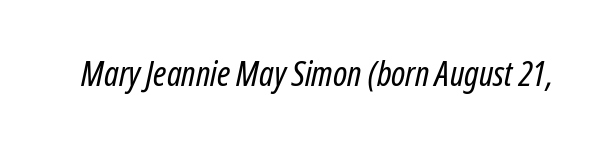
The passage shown leans; its letterforms are oblique. Do the characters align in a grid? No, the font is proportional. Each row of text sits above clean, open space. No chunkiness to these letters — they're not bold. Nothing unusual about the tracking: characters are spaced as the font intends.
